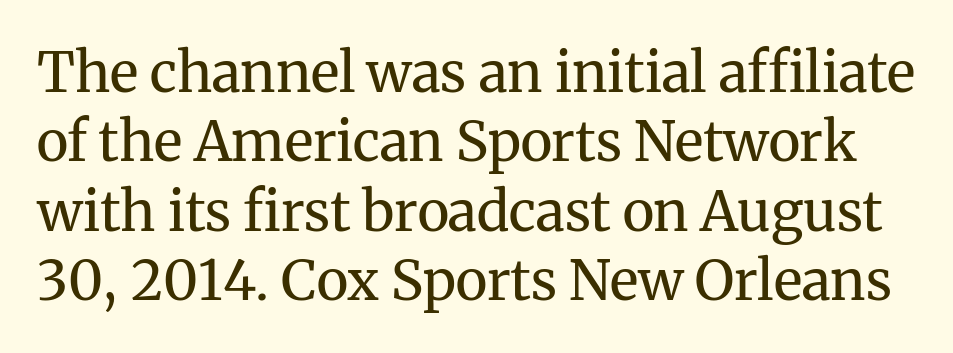
A normal amount of white space separates one row of letters from the next. Every stem runs plumb, perpendicular to the baseline. Weight: in the light-to-regular range. Each letter keeps its own natural width here, so spacing adapts to shape. The text was rendered using a seriffed face with decorative stroke endings.
